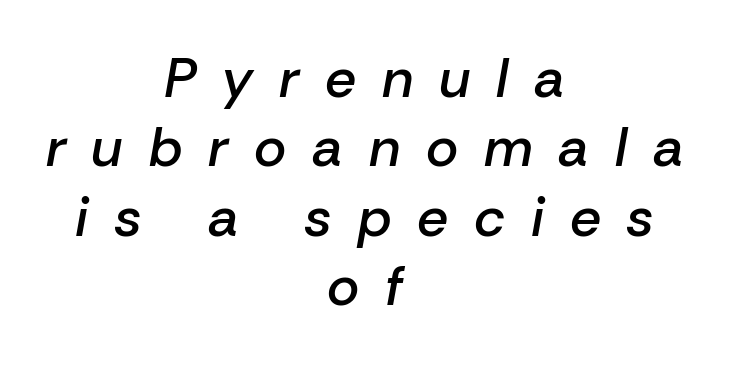
Q: Is the text bold? A: Semi-bold.
Q: Is the text italic (slanted)? A: Yes, it leans right by about 10 degrees.
Q: Is the text underlined? A: No.
Q: How is the paragraph aligned? A: Centered.
Q: Is the spacing between letters normal or unusually wide? A: Unusually wide.
Q: Is the spacing between lines tight, normal or loose? A: Normal.
Q: Width (condensed, normal, or wide)? A: Normal.
Q: Stroke contrast? A: Low.
Q: x-height? A: Medium.
Q: Monospaced? A: No.
